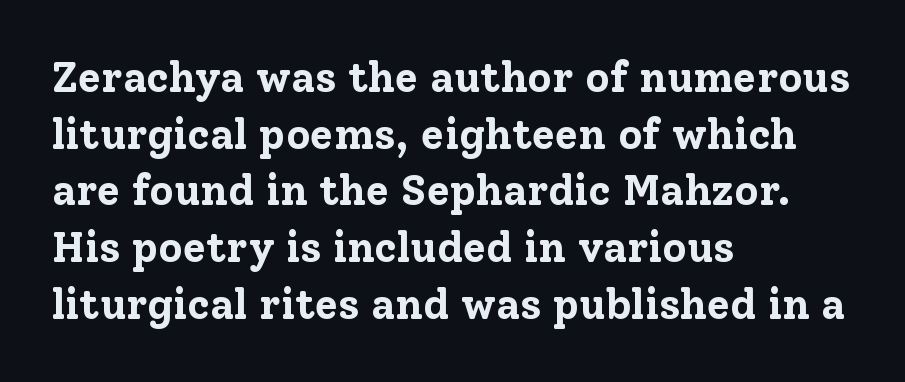
The gaps between neighbouring characters are ordinary and unremarkable. You can tell from the footed stems that serif type was used. Successive baselines arrive at the customary interval. Underline: absent. Unlike italic type, these characters show no tilt at all.
